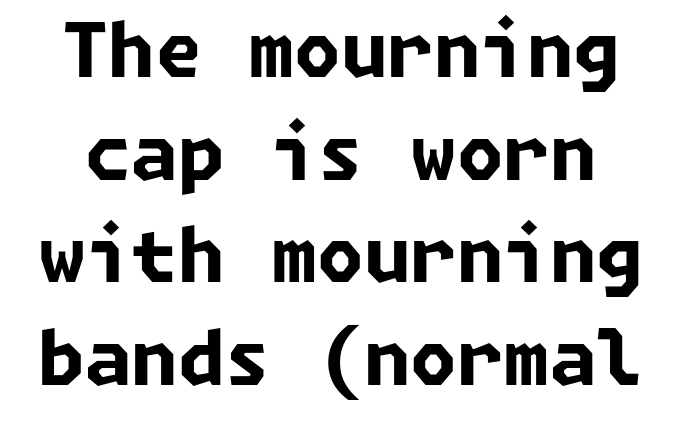
What weight is shown? A full bold with thick strokes. This is sans-serif lettering, the kind often seen on screens and signage. Look at the tracking — it's just the regular setting, nothing added. Honestly, there is no underline to notice here at all.
